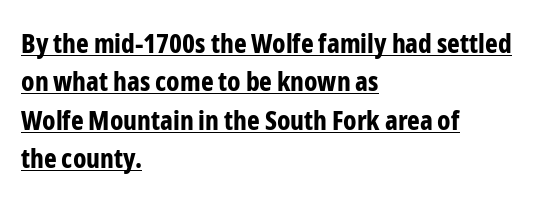
{"italic": "no", "bold": "yes", "underline": "yes", "align": "left", "line_spacing": "normal", "line_spacing_ratio": 1.42, "letter_spacing": "normal", "letter_spacing_em": 0.0, "glyph_px": 27}
